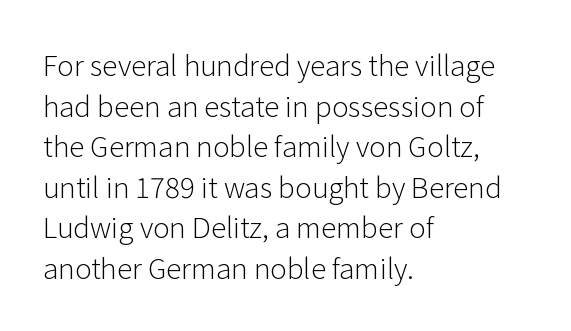
Bare-footed words on every line. You could not count columns in this text — the font is proportionally spaced. Which margin do the lines hug? The left one — the right edge is uneven. Ink coverage per letter is moderate at most.
